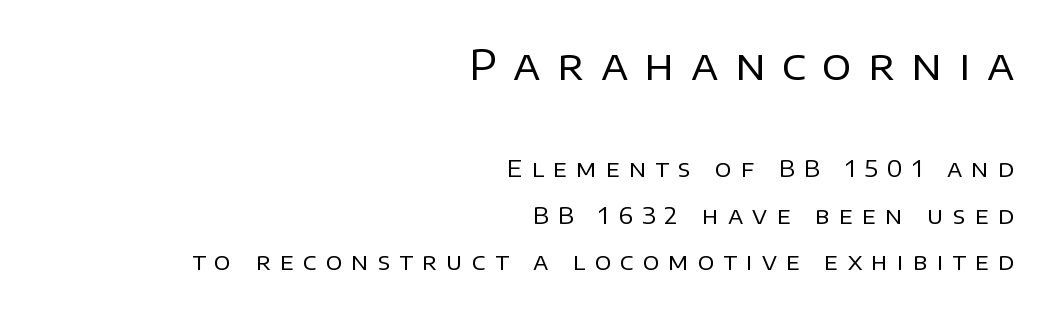
{"serif": "no", "italic": "no", "bold": "no", "weight": "regular", "width": "normal", "stroke_contrast": "low", "x_height": "large", "monospaced": "no", "underline": "no", "align": "right", "line_spacing": "loose", "line_spacing_ratio": 2.03, "letter_spacing": "wide", "letter_spacing_em": 0.4, "larger_block": "first", "size_ratio": 1.78, "glyph_px": 41}
